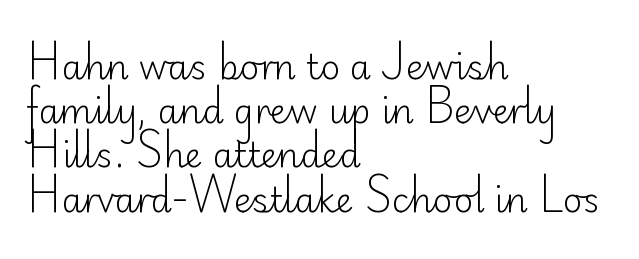
The image shows 34 px light sans-serif type, upright; set left-aligned, normal line spacing (1.3x), normal letter spacing, not underlined; low stroke contrast and a small x-height.
